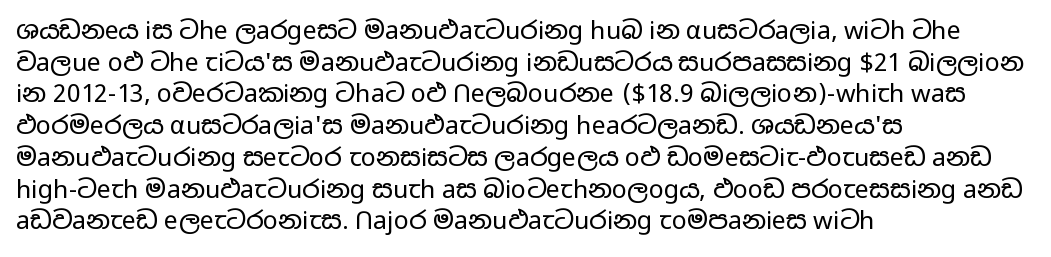
The characters are drawn with everyday or finer stroke widths. The string is rendered with underlining switched off. Leading matches the norm, producing a regular column. This sample uses plain, unmodified letter spacing.
